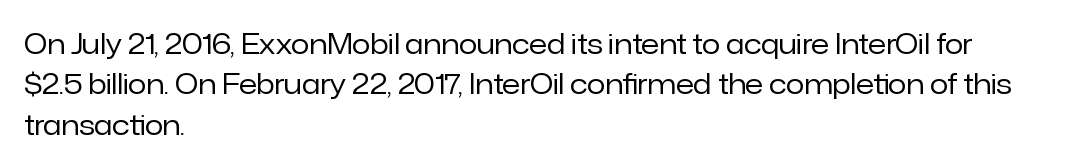
The image shows 27 px text type, upright; set left-aligned, normal line spacing (1.5x), normal letter spacing, not underlined.
